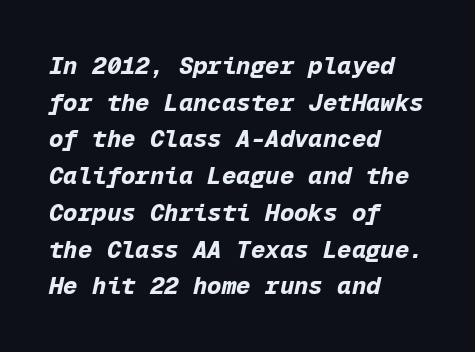
{"italic": "yes", "lean": "right", "slant_degrees": 12, "bold": "yes", "underline": "no", "align": "left", "line_spacing": "normal", "line_spacing_ratio": 1.53, "letter_spacing": "normal", "letter_spacing_em": 0.0, "glyph_px": 24}
